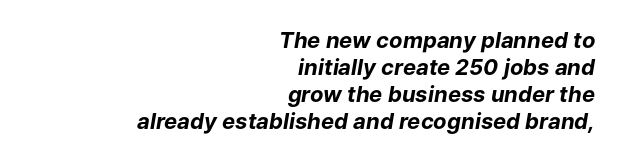
Q: Is the text bold? A: Yes.
Q: Is the text italic (slanted)? A: Yes, it leans right by about 9 degrees.
Q: Is the text underlined? A: No.
Q: How is the paragraph aligned? A: Right-aligned.
Q: Is the spacing between letters normal or unusually wide? A: Normal.
